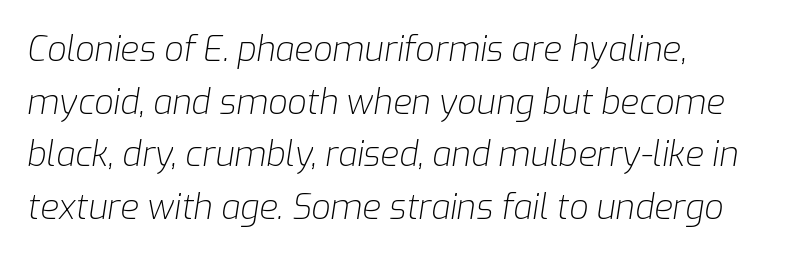
The image shows 34 px light type, italic (leaning right); set left-aligned, normal line spacing (1.55x), normal letter spacing, not underlined; low stroke contrast and a medium x-height.
